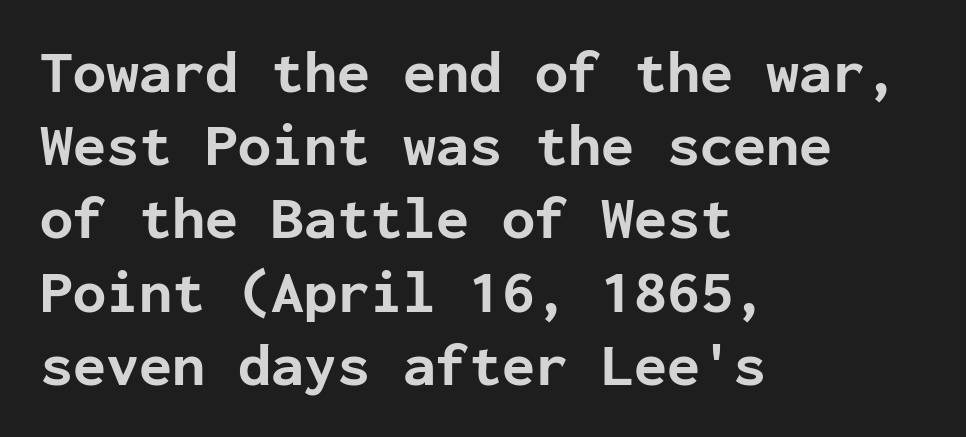
A sans-serif font was chosen for this passage. The setting favours the left margin, as ordinary paragraphs usually do. The horizontal fit of the characters is conventional and even. Typesetter's note: full bold, strokes at maximum text heaviness. The specimen reads as upright at a glance. Lines of text with bare space underneath.
